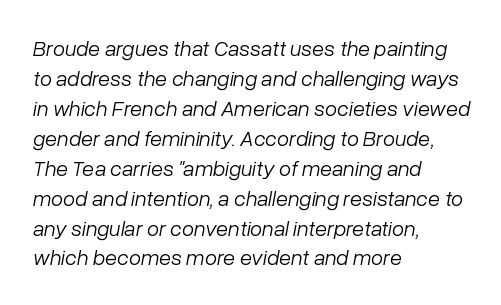
The image shows 22 px text type, italic (leaning right); set left-aligned, normal line spacing (1.36x), normal letter spacing, not underlined.
